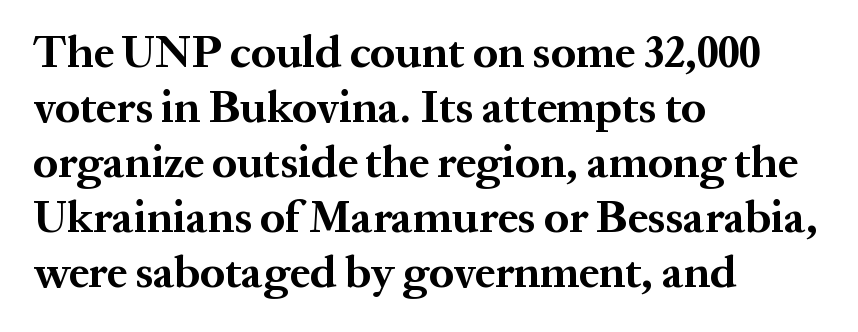
The image shows 45 px bold serif type, upright; set left-aligned, line spacing 1.22x, normal letter spacing, not underlined; medium stroke contrast and a medium x-height.
